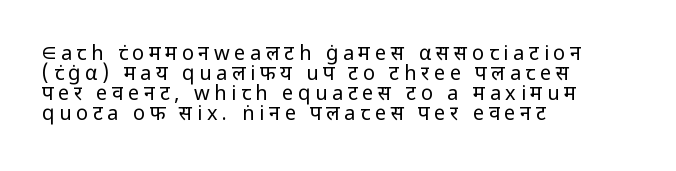
The image shows 20 px text type, upright; set left-aligned, tight line spacing (1.0x), unusually wide letter spacing (+0.23 em), not underlined.
